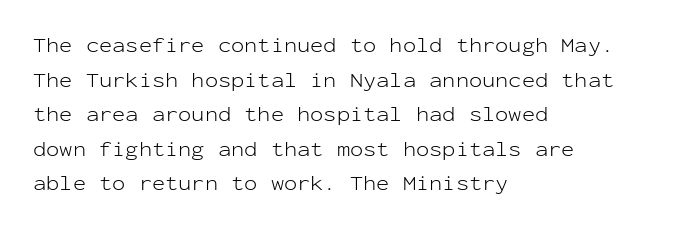
Q: Is the text bold? A: No.
Q: Is the text italic (slanted)? A: No, it is upright.
Q: Is the text underlined? A: No.
Q: How is the paragraph aligned? A: Left-aligned.
Q: Is the spacing between letters normal or unusually wide? A: Normal.
Q: Is the spacing between lines tight, normal or loose? A: Normal.
